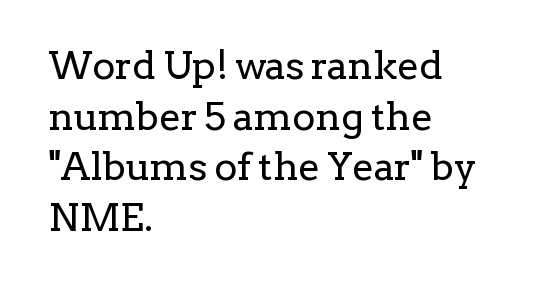
Inter-character spacing is left at the font's built-in metrics. This rendering uses left alignment, leaving the right contour irregular. The strip under each line holds only bare page. Proportional: the letters do not fall into vertical columns.
